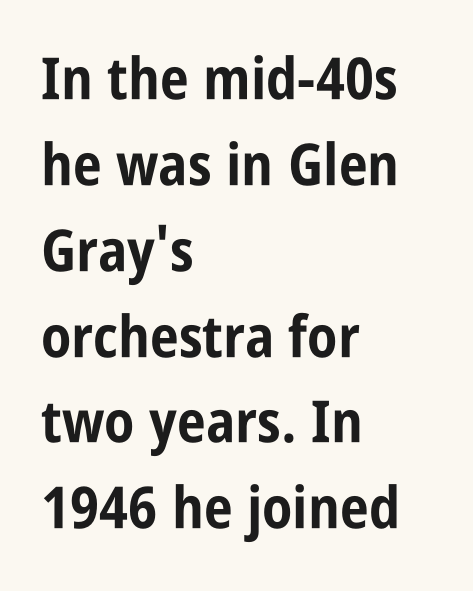
The image shows 58 px bold, condensed sans-serif type, upright; set left-aligned, normal line spacing (1.48x), normal letter spacing, not underlined; low stroke contrast and a large x-height.
